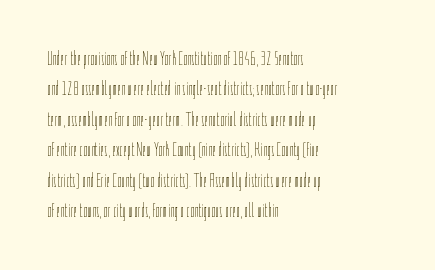
{"italic": "no", "bold": "no", "underline": "no", "align": "left", "line_spacing": "normal", "line_spacing_ratio": 1.52, "letter_spacing": "normal", "letter_spacing_em": 0.0, "glyph_px": 20}
